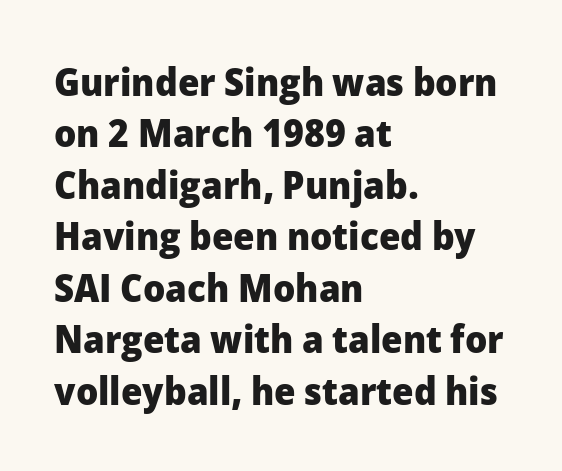
Q: Is the text bold? A: Yes.
Q: Is the text italic (slanted)? A: No, it is upright.
Q: Is the typeface a serif or a sans-serif typeface? A: Sans-serif.
Q: Is the text underlined? A: No.
Q: How is the paragraph aligned? A: Left-aligned.
Q: Is the spacing between letters normal or unusually wide? A: Normal.
Q: Is the spacing between lines tight, normal or loose? A: Normal.
Q: Width (condensed, normal, or wide)? A: Normal.
Q: Stroke contrast? A: Low.
Q: x-height? A: Medium.
Q: Monospaced? A: No.
